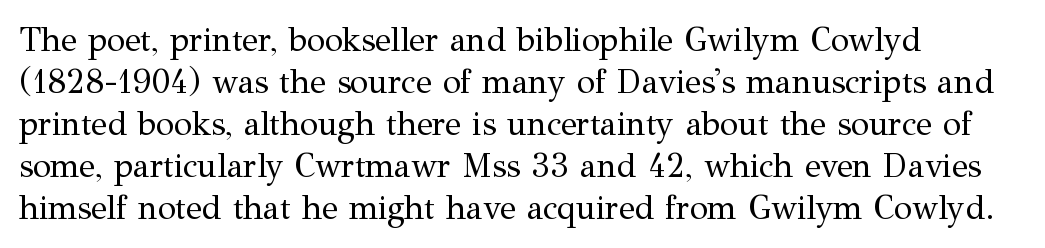
This is the regular roman posture of the typeface. A clean baseline with only descenders dipping below it. Letterform terminals end in serifs throughout the passage. This sample has the flowing, uneven cadence of proportional lettering. Rows of type keep a routine distance in the vertical direction.
